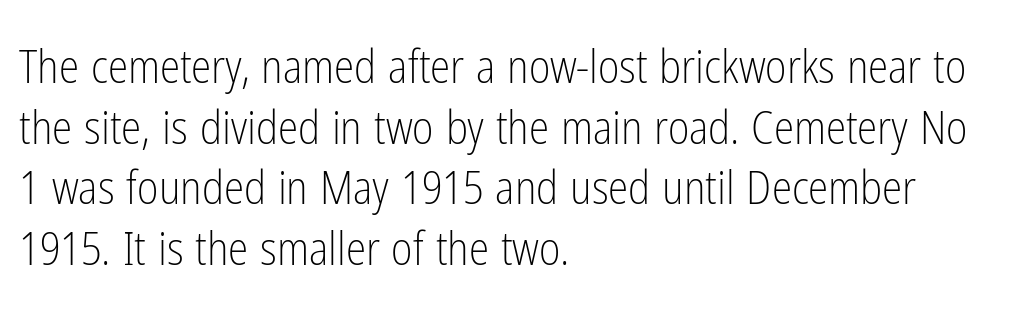
The image shows 46 px light, condensed sans-serif type, upright; set left-aligned, normal line spacing (1.32x), normal letter spacing, not underlined; low stroke contrast and a medium x-height.
